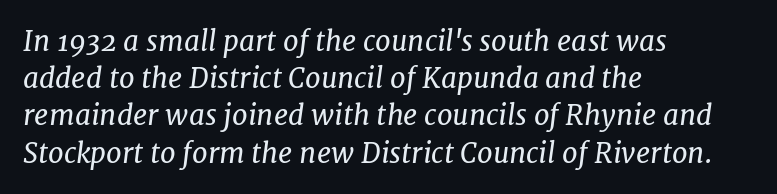
The image shows 28 px regular-weight serif type, italic (leaning right); set left-aligned, normal line spacing (1.33x), normal letter spacing, not underlined; low stroke contrast and a medium x-height.
